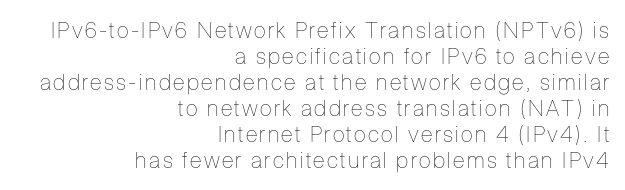
Rendered with straight, roman letterforms. Descender tails drop into unmarked territory. Is the stroke heavy? The answer is a plain regular-or-lighter. Caption: multi-line text, flush right, ragged left.
